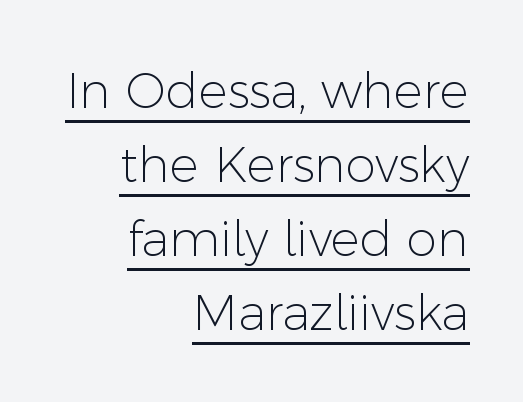
The image shows 49 px light sans-serif type, upright; set right-aligned, normal line spacing (1.51x), normal letter spacing, underlined; low stroke contrast and a medium x-height.
